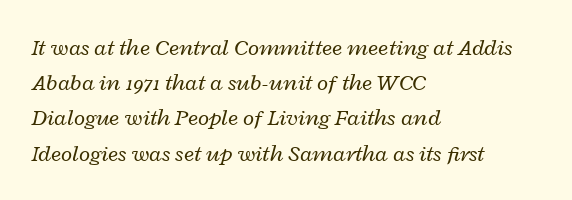
Stems here are at most as thick as an everyday book face. Evenly set lines give the paragraph a standard silhouette. The text block is weighted toward the left margin, trailing off unevenly rightward. The space beneath each line is pristine and unruled. The axis of the letterforms is tilted away from vertical.
